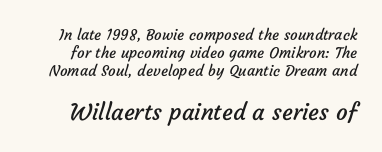
Letters rest on an invisible, unmarked baseline. Type size steps up from the first block to the second. Is this a heavy cut? Hardly; it is regular or lighter. Does extra space separate the letters? No, they use regular spacing.
